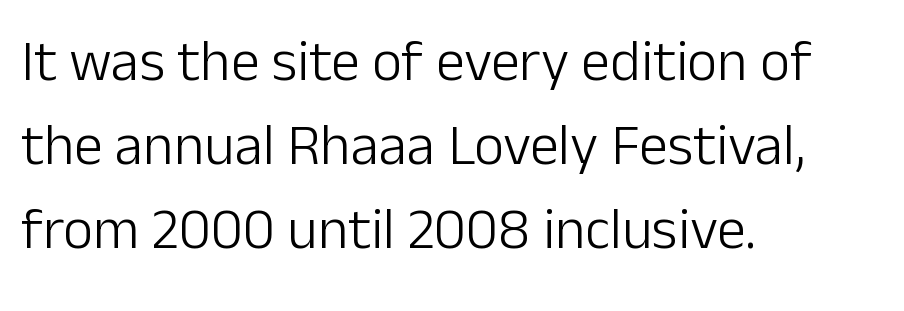
Q: Is the text bold? A: No.
Q: Is the text italic (slanted)? A: No, it is upright.
Q: Is the typeface a serif or a sans-serif typeface? A: Sans-serif.
Q: Is the text underlined? A: No.
Q: How is the paragraph aligned? A: Left-aligned.
Q: Is the spacing between letters normal or unusually wide? A: Normal.
Q: Is the spacing between lines tight, normal or loose? A: Normal.
Q: Width (condensed, normal, or wide)? A: Normal.
Q: Stroke contrast? A: Low.
Q: x-height? A: Medium.
Q: Monospaced? A: No.
